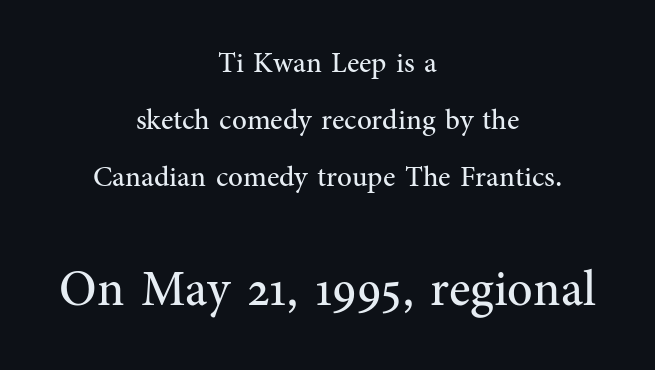
The image shows 50 px regular-weight serif type, upright; set centered, loose line spacing (1.97x), normal letter spacing, not underlined; the second (bottom) block is 1.72x larger; medium stroke contrast and a medium x-height.
